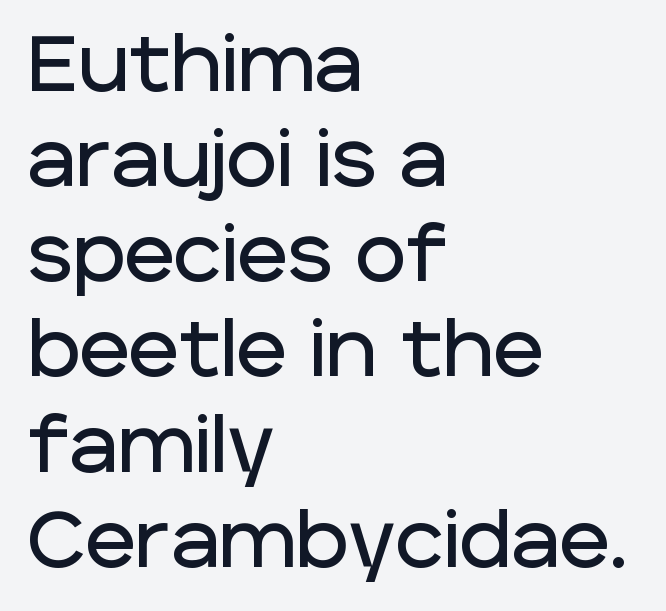
{"serif": "no", "italic": "no", "width": "normal", "stroke_contrast": "low", "x_height": "large", "monospaced": "no", "underline": "no", "align": "left", "line_spacing_ratio": 1.22, "letter_spacing": "normal", "letter_spacing_em": 0.0, "glyph_px": 78}
